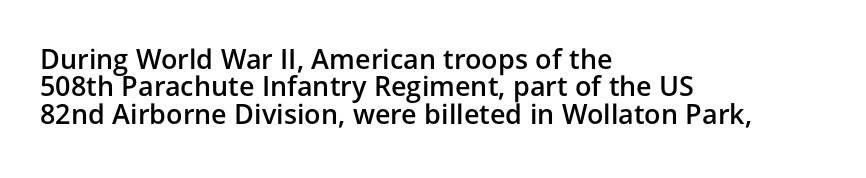
The lettering stays uniformly vertical, giving the passage a roman look. Decoration check: the copy has no underline. The paragraph shown leans on its left margin. How are the letters spaced? Ordinarily, with no added tracking.
